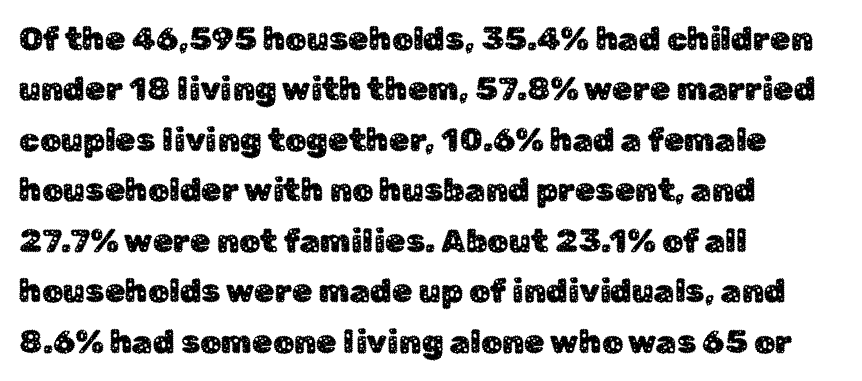
The image shows 33 px sans-serif type, upright; set left-aligned, normal line spacing (1.53x), normal letter spacing, not underlined; low stroke contrast and a medium x-height.
